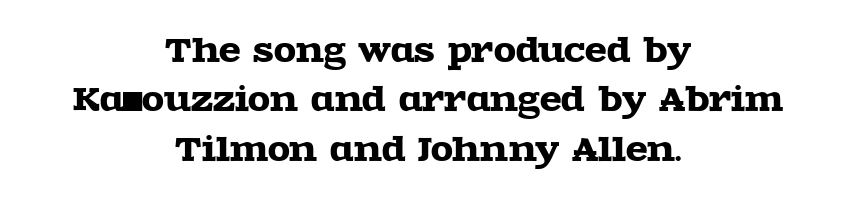
{"serif": "yes", "italic": "no", "width": "wide", "x_height": "large", "monospaced": "no", "underline": "no", "align": "center", "line_spacing": "normal", "line_spacing_ratio": 1.54, "letter_spacing": "normal", "letter_spacing_em": 0.0, "glyph_px": 32}
